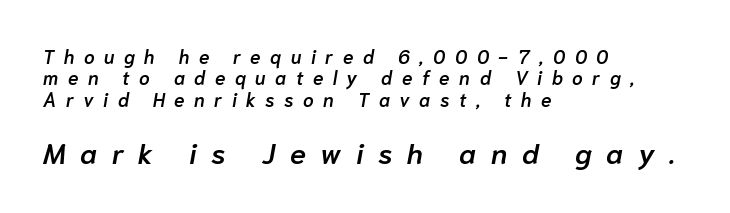
The image shows 29 px semibold type, italic (leaning right); set left-aligned, tight line spacing (1.13x), unusually wide letter spacing (+0.5 em), not underlined; the second (bottom) block is 1.53x larger; low stroke contrast and a medium x-height.
